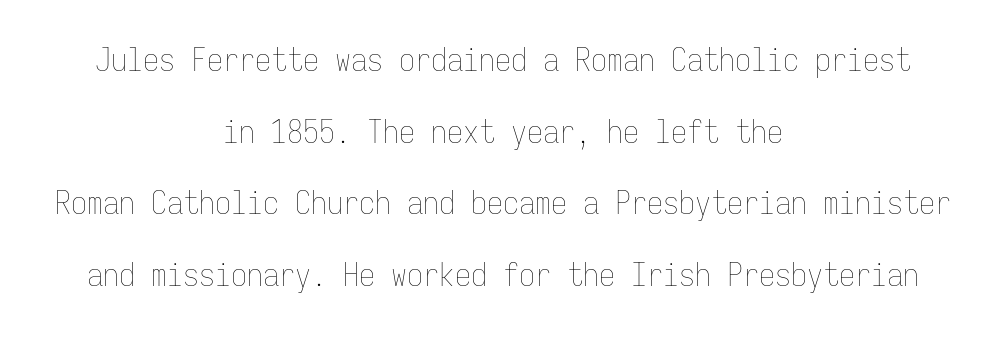
The image shows 32 px thin, condensed type, upright, monospaced; set centered, loose line spacing (2.24x), normal letter spacing, not underlined; low stroke contrast and a medium x-height.
